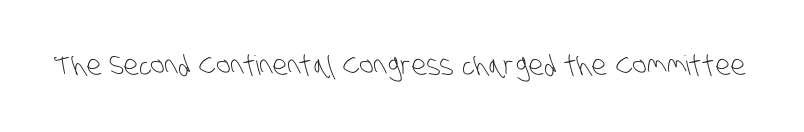
The line texture is even and compact thanks to regular tracking. Glance below the letters and you will spot only blank space. Heft: none added — not bold.
